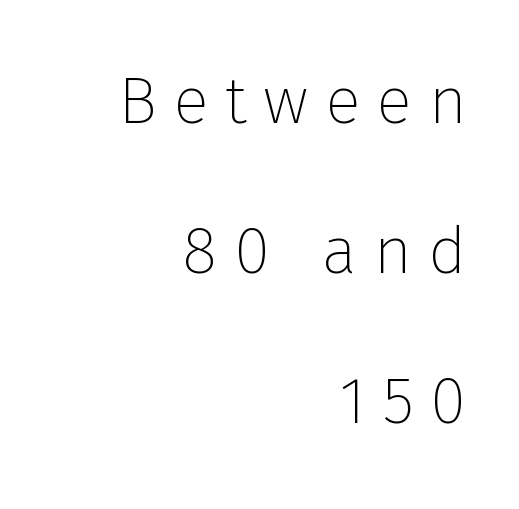
{"serif": "no", "italic": "no", "bold": "no", "weight": "thin", "width": "normal", "stroke_contrast": "low", "x_height": "medium", "monospaced": "no", "underline": "no", "align": "right", "line_spacing": "loose", "line_spacing_ratio": 2.27, "letter_spacing": "wide", "letter_spacing_em": 0.25, "glyph_px": 66}
